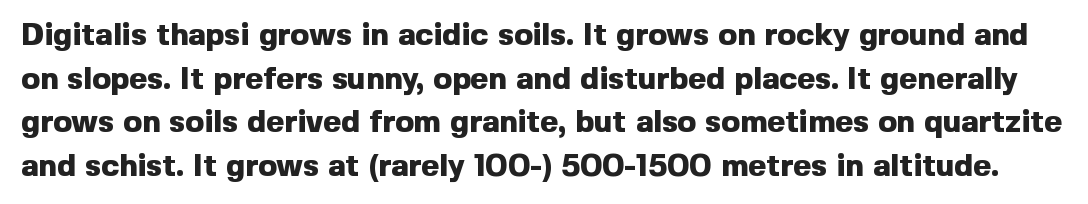
{"serif": "no", "italic": "no", "bold": "yes", "weight": "heavy", "width": "normal", "x_height": "medium", "monospaced": "no", "underline": "no", "line_spacing": "normal", "line_spacing_ratio": 1.41, "letter_spacing": "normal", "letter_spacing_em": 0.0, "glyph_px": 31}
